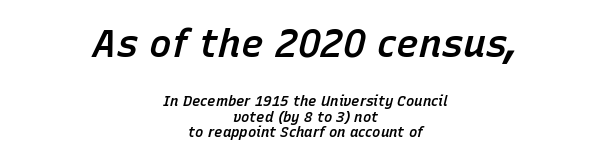
Q: Is the text bold? A: Semi-bold.
Q: Is the text italic (slanted)? A: Yes, it leans right by about 15 degrees.
Q: Is the text underlined? A: No.
Q: How is the paragraph aligned? A: Centered.
Q: Is the spacing between letters normal or unusually wide? A: Normal.
Q: Is the spacing between lines tight, normal or loose? A: Tight.
Q: Which block of text is set in a larger size, the first (top) or the second (bottom)? A: The first (top) one.
Q: Width (condensed, normal, or wide)? A: Normal.
Q: Stroke contrast? A: Low.
Q: x-height? A: Medium.
Q: Monospaced? A: No.
